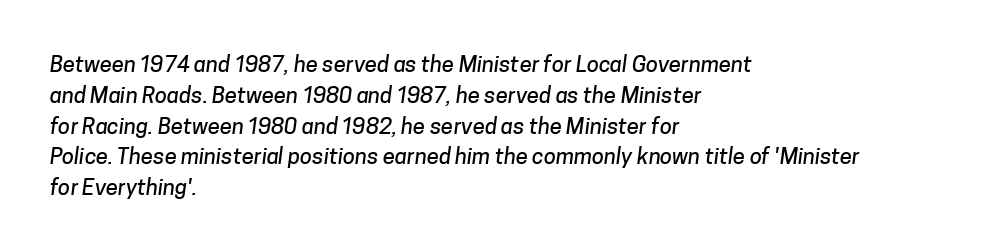
Letters rest on an invisible, unmarked baseline. How would I describe the line gaps? Plain and ordinary. Each word holds together tightly as a unit, with standard inter-letter gaps. These lines stack with their left ends in a neat column.
